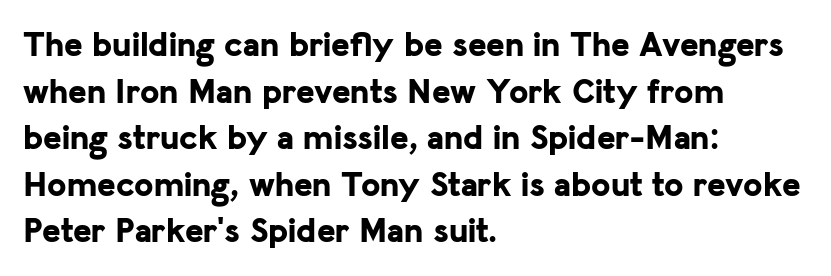
Q: Is the text bold? A: Yes.
Q: Is the text italic (slanted)? A: No, it is upright.
Q: Is the typeface a serif or a sans-serif typeface? A: Sans-serif.
Q: Is the text underlined? A: No.
Q: How is the paragraph aligned? A: Left-aligned.
Q: Is the spacing between letters normal or unusually wide? A: Normal.
Q: Is the spacing between lines tight, normal or loose? A: Normal.
Q: Width (condensed, normal, or wide)? A: Normal.
Q: Stroke contrast? A: Low.
Q: x-height? A: Medium.
Q: Monospaced? A: No.
